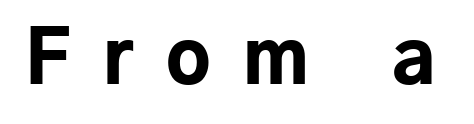
Q: Is the text bold? A: Yes.
Q: Is the text italic (slanted)? A: No, it is upright.
Q: Is the typeface a serif or a sans-serif typeface? A: Sans-serif.
Q: Is the text underlined? A: No.
Q: Is the spacing between letters normal or unusually wide? A: Unusually wide.
Q: Width (condensed, normal, or wide)? A: Normal.
Q: Stroke contrast? A: Low.
Q: x-height? A: Medium.
Q: Monospaced? A: No.
